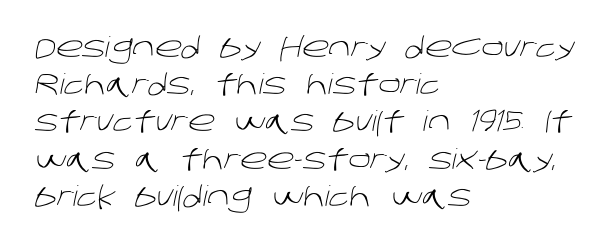
Q: Is the text bold? A: No.
Q: Is the typeface a serif or a sans-serif typeface? A: Sans-serif.
Q: Is the text underlined? A: No.
Q: How is the paragraph aligned? A: Left-aligned.
Q: Is the spacing between letters normal or unusually wide? A: Normal.
Q: Is the spacing between lines tight, normal or loose? A: Normal.
Q: Width (condensed, normal, or wide)? A: Normal.
Q: Stroke contrast? A: Low.
Q: x-height? A: Large.
Q: Monospaced? A: No.
